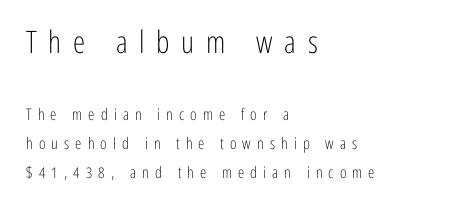
Spacing verdict: proportional, widths tailored to each character. Is this a heavy cut? Hardly; it is regular or lighter. Alignment: flush left. Rendered with straight, roman letterforms. The more generous point size was reserved for the upper chunk.
